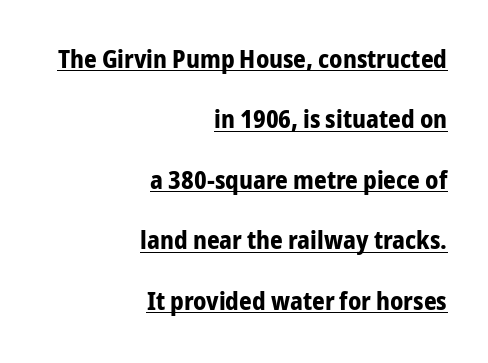
{"italic": "no", "bold": "yes", "underline": "yes", "align": "right", "line_spacing": "loose", "line_spacing_ratio": 2.42, "letter_spacing": "normal", "letter_spacing_em": 0.0, "glyph_px": 25}
